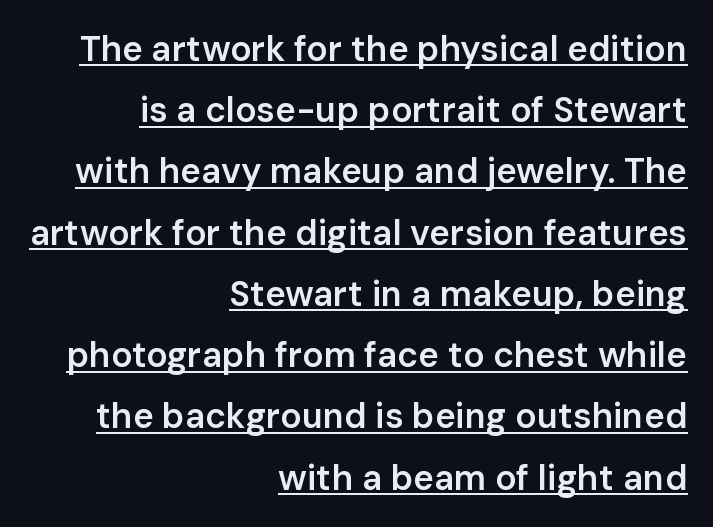
Q: Is the text bold? A: Semi-bold.
Q: Is the text italic (slanted)? A: No, it is upright.
Q: Is the typeface a serif or a sans-serif typeface? A: Sans-serif.
Q: Is the text underlined? A: Yes.
Q: How is the paragraph aligned? A: Right-aligned.
Q: Is the spacing between letters normal or unusually wide? A: Normal.
Q: Width (condensed, normal, or wide)? A: Normal.
Q: Stroke contrast? A: Low.
Q: x-height? A: Medium.
Q: Monospaced? A: No.
